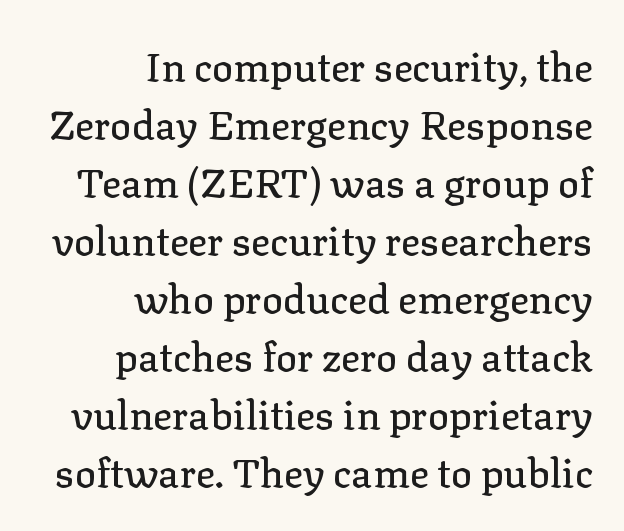
{"serif": "yes", "italic": "no", "width": "normal", "stroke_contrast": "low", "x_height": "medium", "monospaced": "no", "underline": "no", "align": "right", "line_spacing": "normal", "line_spacing_ratio": 1.45, "letter_spacing": "normal", "letter_spacing_em": 0.0, "glyph_px": 40}
